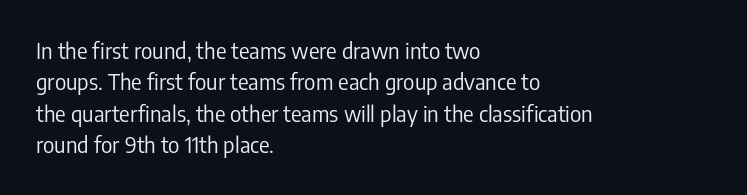
The image shows 22 px text type, upright; set left-aligned, normal line spacing (1.43x), normal letter spacing, not underlined.
